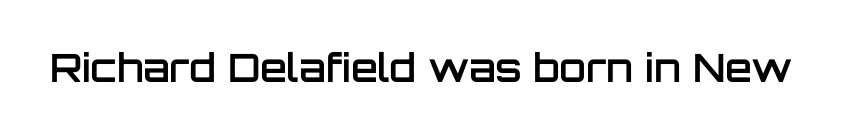
{"serif": "no", "italic": "no", "bold": "semi", "weight": "semibold", "width": "normal", "stroke_contrast": "low", "x_height": "large", "monospaced": "no", "underline": "no", "letter_spacing": "normal", "letter_spacing_em": 0.0, "glyph_px": 39}
